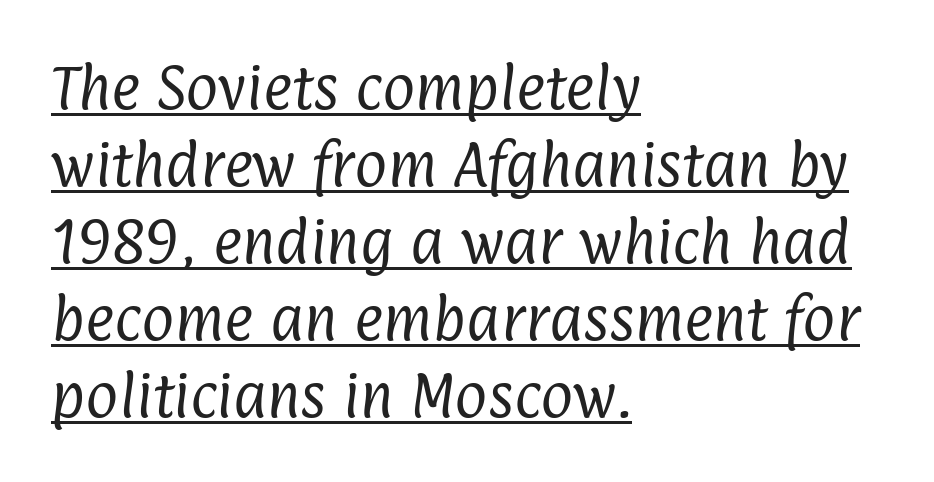
Q: Is the text bold? A: No.
Q: Is the typeface a serif or a sans-serif typeface? A: Sans-serif.
Q: Is the text underlined? A: Yes.
Q: How is the paragraph aligned? A: Left-aligned.
Q: Is the spacing between letters normal or unusually wide? A: Normal.
Q: Is the spacing between lines tight, normal or loose? A: Normal.
Q: Width (condensed, normal, or wide)? A: Condensed.
Q: Stroke contrast? A: Low.
Q: x-height? A: Medium.
Q: Monospaced? A: No.
